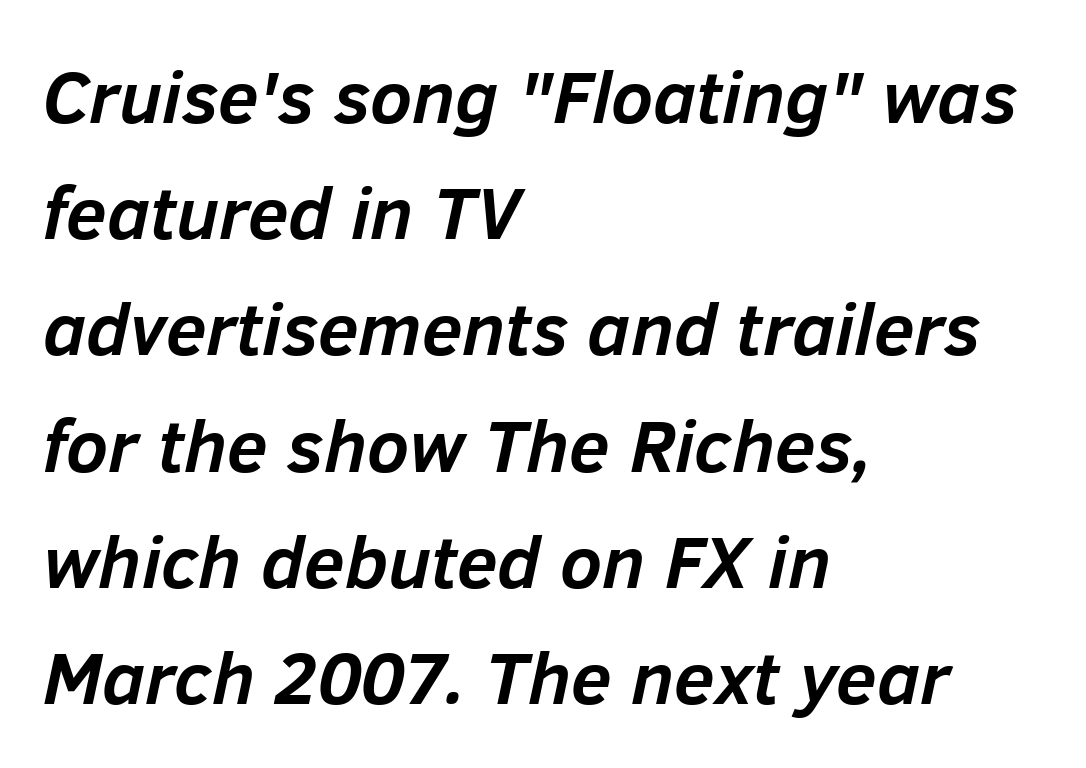
The passage shown is typed in a proportional face where columns would drift. Letters rest on an invisible, unmarked baseline. This sample is left-justified, so line endings fall wherever the words run out. Honestly, the row spacing looks completely unremarkable. The glyphs have the mass of a bold cut. The typography opts for an oblique posture over an upright one.
